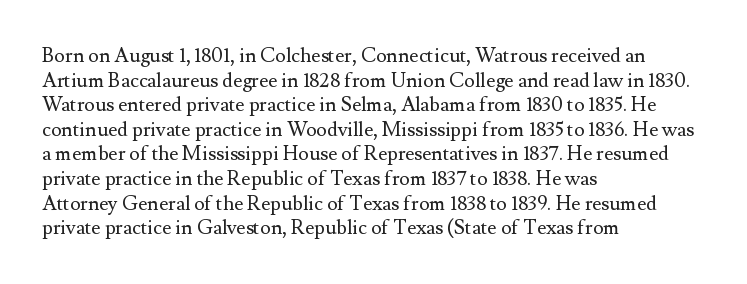
The image shows 20 px text type, upright; set left-aligned, line spacing 1.23x, normal letter spacing, not underlined.
